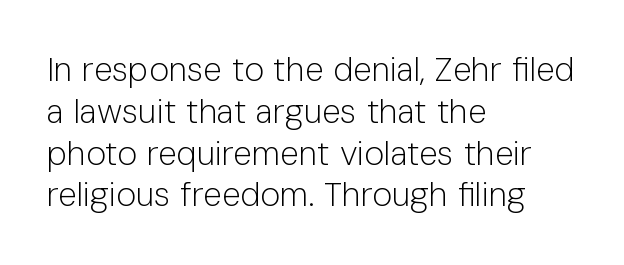
{"serif": "no", "italic": "no", "bold": "no", "weight": "light", "width": "normal", "stroke_contrast": "low", "x_height": "medium", "monospaced": "no", "underline": "no", "align": "left", "line_spacing_ratio": 1.23, "letter_spacing": "normal", "letter_spacing_em": 0.0, "glyph_px": 34}
